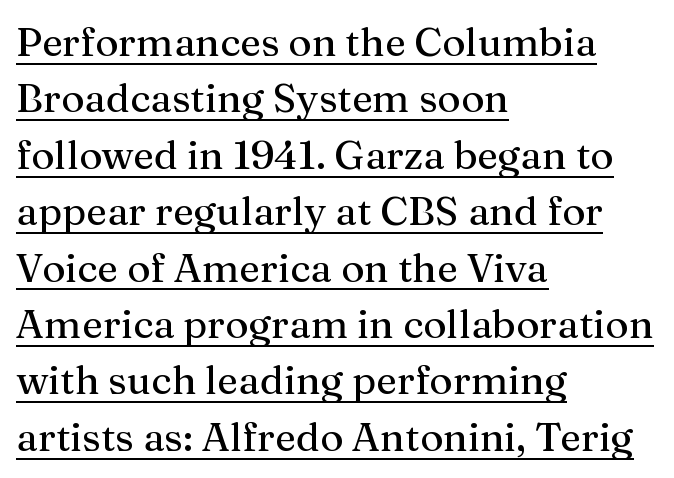
The image shows 40 px serif type, upright; set left-aligned, normal line spacing (1.41x), normal letter spacing, underlined; medium stroke contrast and a medium x-height.
